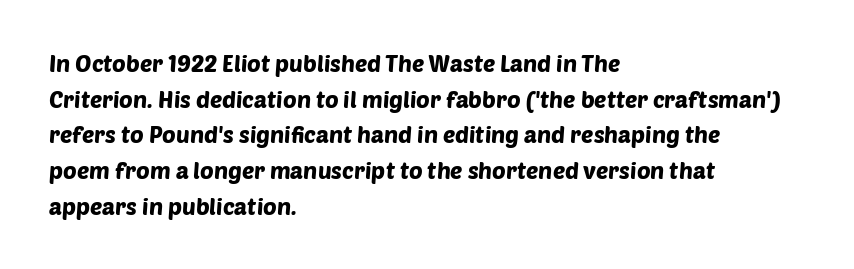
Q: Is the text underlined? A: No.
Q: How is the paragraph aligned? A: Left-aligned.
Q: Is the spacing between letters normal or unusually wide? A: Normal.
Q: Is the spacing between lines tight, normal or loose? A: Normal.
